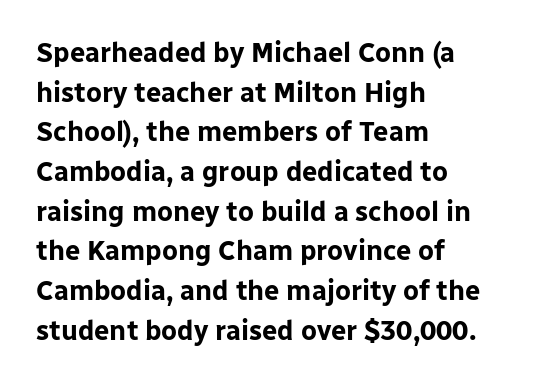
Q: Is the text bold? A: Yes.
Q: Is the text italic (slanted)? A: No, it is upright.
Q: Is the text underlined? A: No.
Q: How is the paragraph aligned? A: Left-aligned.
Q: Is the spacing between letters normal or unusually wide? A: Normal.
Q: Is the spacing between lines tight, normal or loose? A: Normal.
